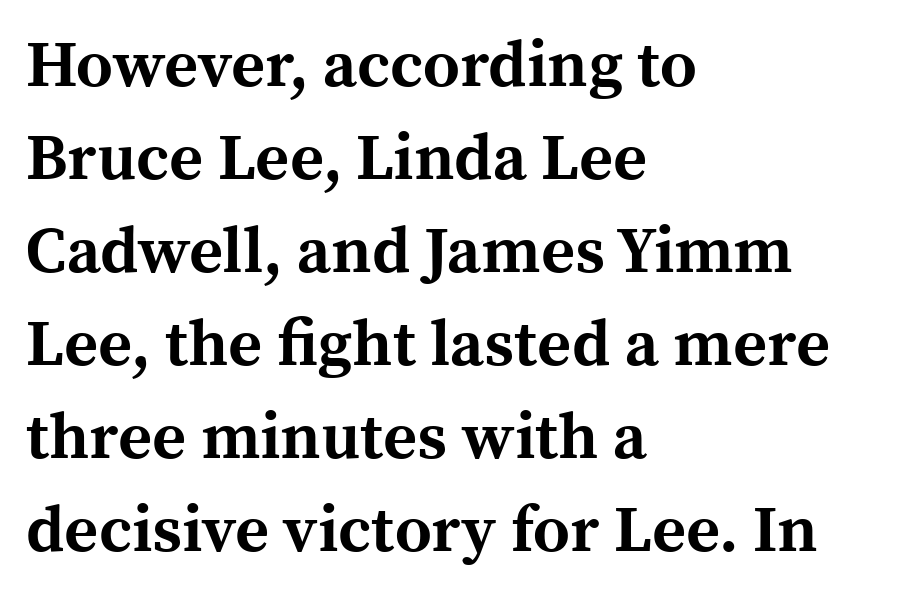
This sample has the flowing, uneven cadence of proportional lettering. The letters stand straight up with perfectly vertical stems. The passage is arranged the way most books set body copy — flush left. The space between consecutive lines is moderate. Serifs: yes, visible at the terminals of the letterforms. The string is rendered with underlining switched off.
